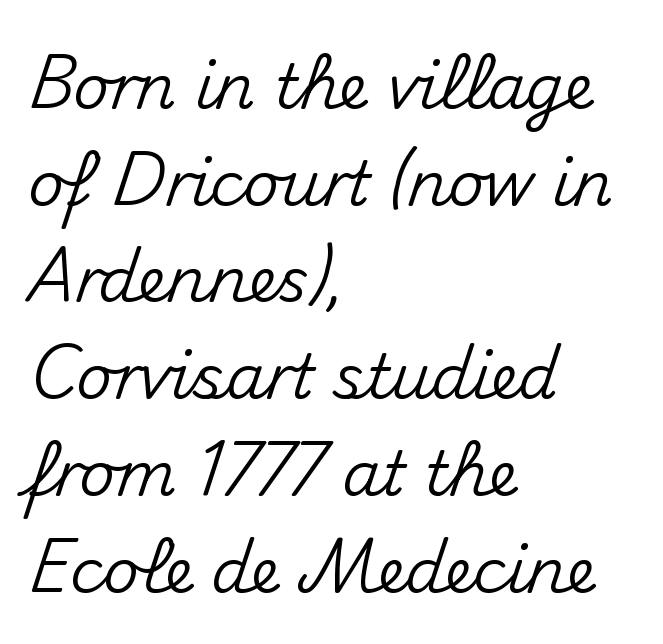
Q: Is the text italic (slanted)? A: Yes.
Q: Is the typeface a serif or a sans-serif typeface? A: Sans-serif.
Q: Is the text underlined? A: No.
Q: How is the paragraph aligned? A: Left-aligned.
Q: Is the spacing between letters normal or unusually wide? A: Normal.
Q: Is the spacing between lines tight, normal or loose? A: Normal.
Q: Width (condensed, normal, or wide)? A: Normal.
Q: Stroke contrast? A: Medium.
Q: x-height? A: Small.
Q: Monospaced? A: No.
